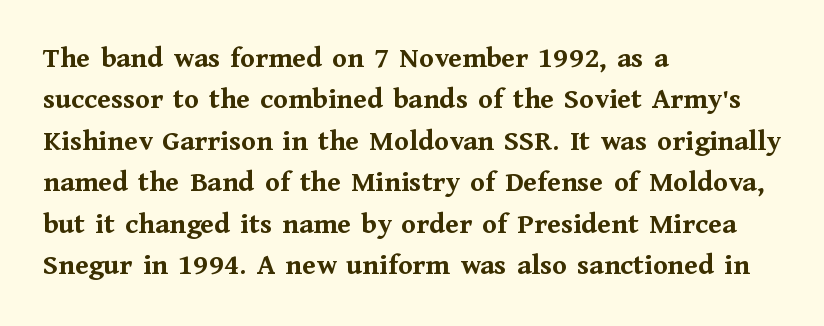
The image shows 30 px semibold serif type, upright; set left-aligned, normal line spacing (1.38x), normal letter spacing, not underlined; medium stroke contrast and a medium x-height.
